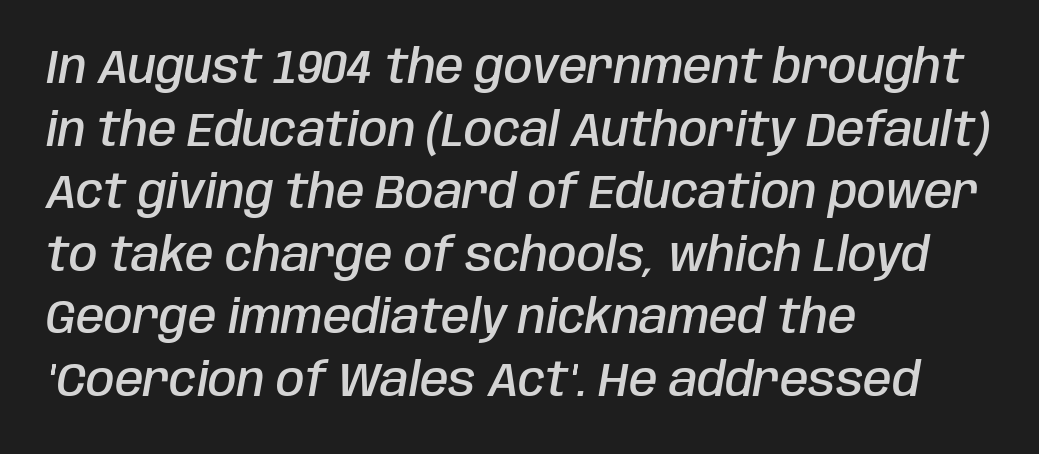
{"italic": "yes", "lean": "right", "slant_degrees": 10, "bold": "semi", "weight": "semibold", "width": "condensed", "stroke_contrast": "low", "x_height": "large", "monospaced": "no", "underline": "no", "align": "left", "line_spacing": "normal", "line_spacing_ratio": 1.36, "letter_spacing": "normal", "letter_spacing_em": 0.0, "glyph_px": 46}
